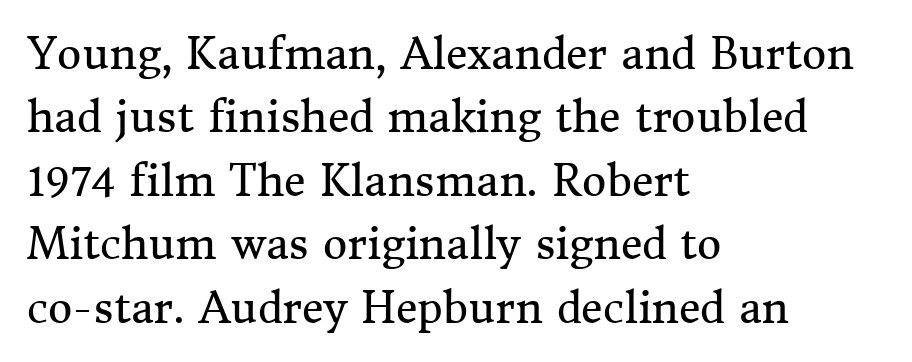
The image shows 42 px regular-weight serif type, upright; set left-aligned, normal line spacing (1.51x), normal letter spacing, not underlined; medium stroke contrast and a medium x-height.
